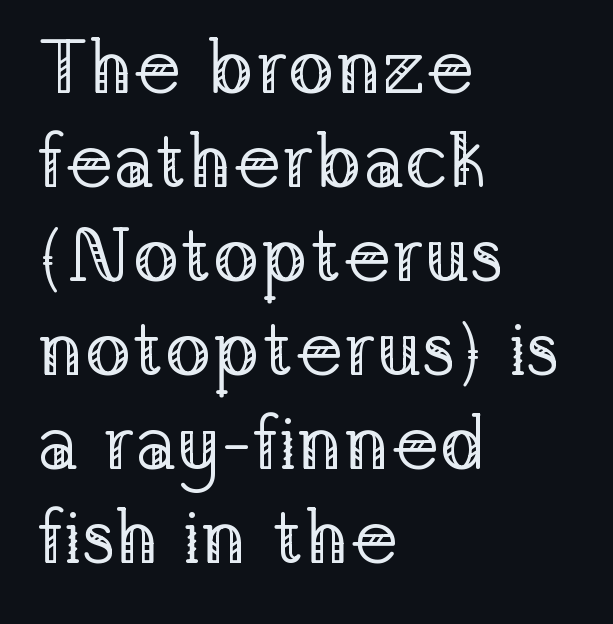
The image shows 77 px regular-weight serif type, upright; set left-aligned, line spacing 1.22x, normal letter spacing, not underlined; low stroke contrast and a medium x-height.
